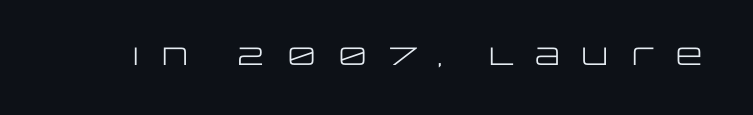
{"italic": "no", "bold": "no", "underline": "no", "letter_spacing": "wide", "letter_spacing_em": 0.46, "glyph_px": 25}
